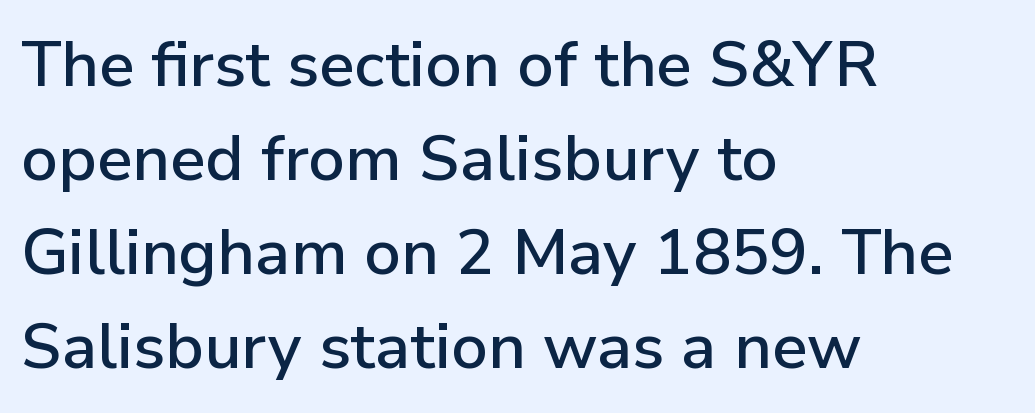
Q: Is the text italic (slanted)? A: No, it is upright.
Q: Is the typeface a serif or a sans-serif typeface? A: Sans-serif.
Q: Is the text underlined? A: No.
Q: How is the paragraph aligned? A: Left-aligned.
Q: Is the spacing between letters normal or unusually wide? A: Normal.
Q: Is the spacing between lines tight, normal or loose? A: Normal.
Q: Width (condensed, normal, or wide)? A: Normal.
Q: Stroke contrast? A: Low.
Q: x-height? A: Medium.
Q: Monospaced? A: No.
